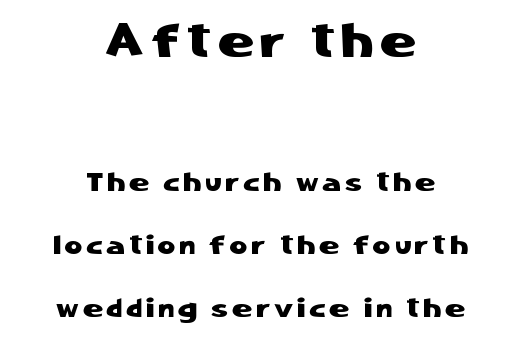
Q: Is the text italic (slanted)? A: No, it is upright.
Q: Is the typeface a serif or a sans-serif typeface? A: Sans-serif.
Q: Is the text underlined? A: No.
Q: How is the paragraph aligned? A: Centered.
Q: Is the spacing between lines tight, normal or loose? A: Loose.
Q: Which block of text is set in a larger size, the first (top) or the second (bottom)? A: The first (top) one.
Q: Width (condensed, normal, or wide)? A: Normal.
Q: Stroke contrast? A: Low.
Q: x-height? A: Medium.
Q: Monospaced? A: No.
